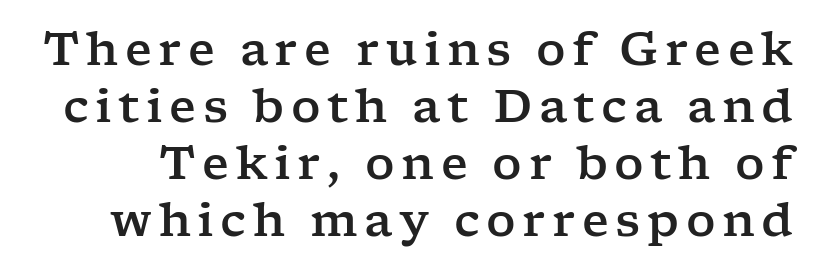
Q: Is the text italic (slanted)? A: No, it is upright.
Q: Is the typeface a serif or a sans-serif typeface? A: Serif.
Q: Is the text underlined? A: No.
Q: Width (condensed, normal, or wide)? A: Wide.
Q: Stroke contrast? A: Low.
Q: x-height? A: Medium.
Q: Monospaced? A: No.
